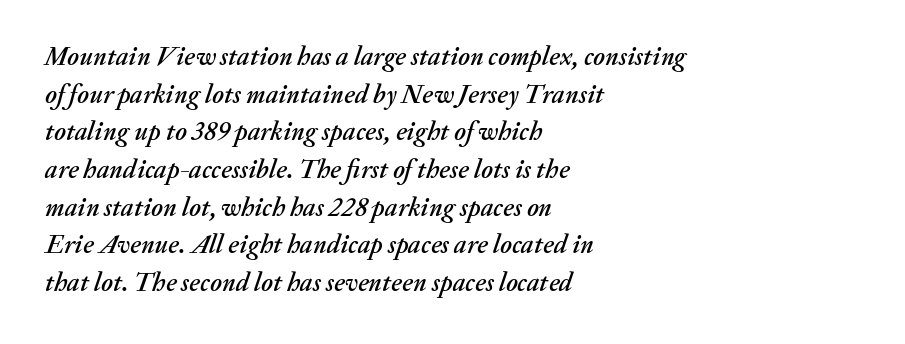
{"italic": "yes", "lean": "right", "slant_degrees": 20, "underline": "no", "align": "left", "line_spacing": "normal", "line_spacing_ratio": 1.45, "letter_spacing": "normal", "letter_spacing_em": 0.0, "glyph_px": 26}
